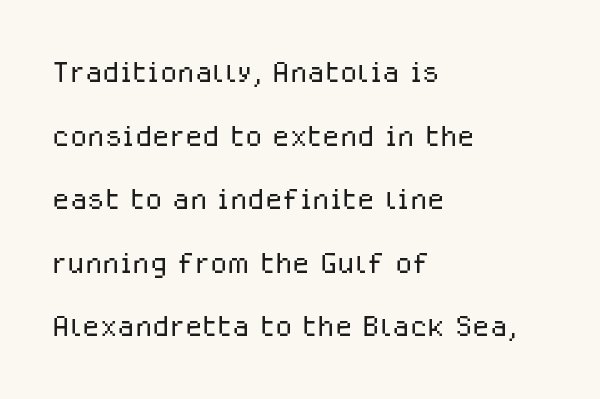
The image shows 40 px light sans-serif type, upright; set left-aligned, normal line spacing (1.59x), normal letter spacing, not underlined; low stroke contrast and a medium x-height.
